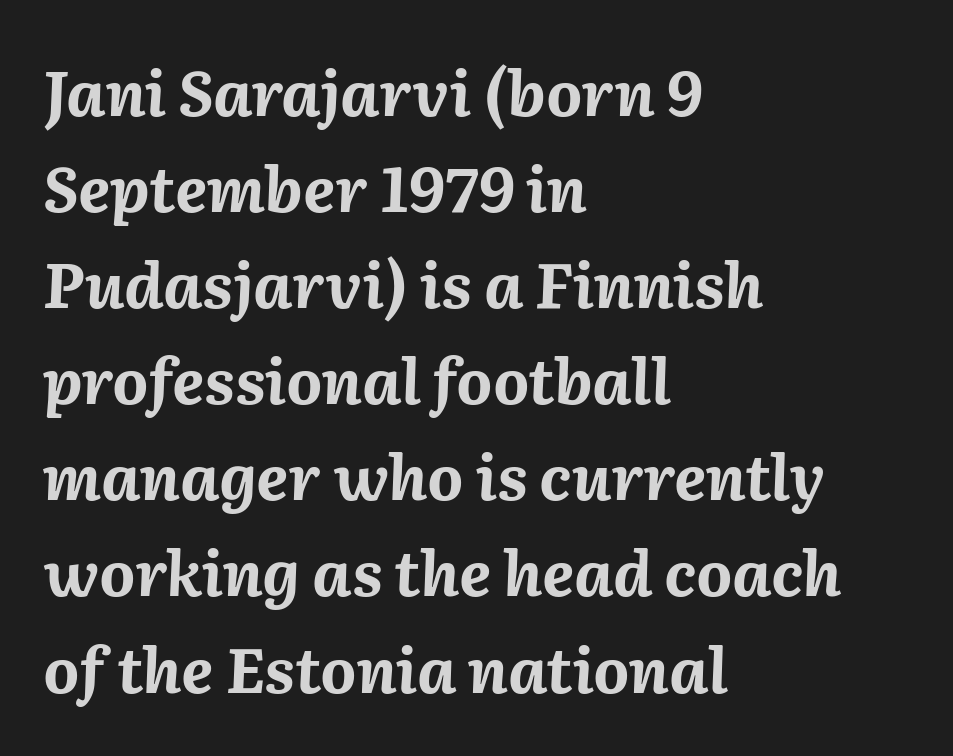
The face used here is proportionally spaced, like ordinary book or web type. Tracking value appears to be zero — textbook default spacing. Has an underline been added? It has not. You can tell it's italic because the verticals aren't actually vertical. Does the weight exceed regular? Yes, all the way to bold. All the whitespace from short lines collects on the right.
